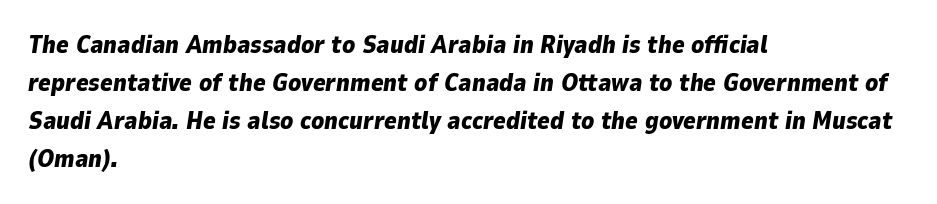
{"italic": "yes", "lean": "right", "slant_degrees": 9, "bold": "yes", "underline": "no", "align": "left", "line_spacing": "normal", "line_spacing_ratio": 1.58, "letter_spacing": "normal", "letter_spacing_em": 0.0, "glyph_px": 24}
